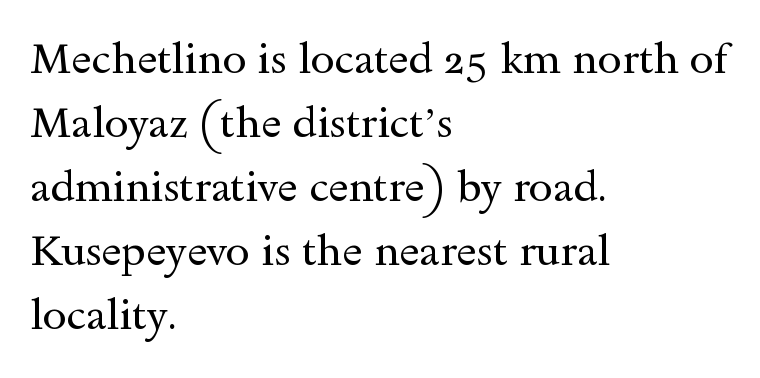
{"serif": "yes", "italic": "no", "bold": "no", "weight": "regular", "width": "wide", "x_height": "small", "monospaced": "no", "underline": "no", "align": "left", "line_spacing": "normal", "line_spacing_ratio": 1.49, "letter_spacing": "normal", "letter_spacing_em": 0.0, "glyph_px": 43}
